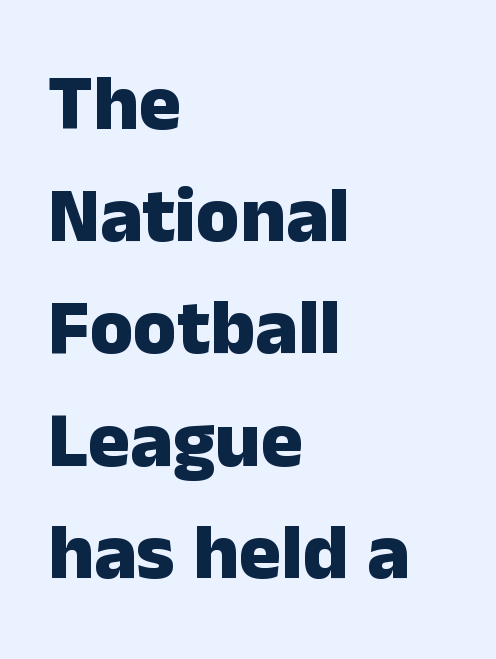
The image shows 79 px heavy sans-serif type, upright; set left-aligned, normal line spacing (1.42x), normal letter spacing, not underlined; low stroke contrast and a medium x-height.
